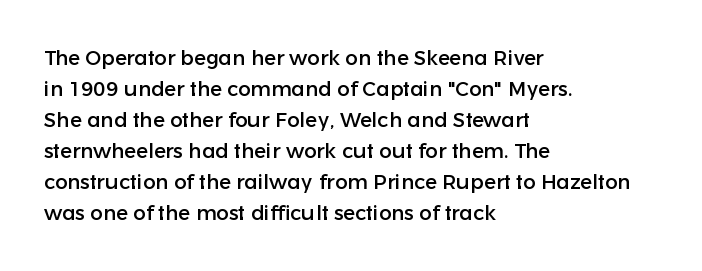
{"italic": "no", "underline": "no", "align": "left", "line_spacing": "normal", "line_spacing_ratio": 1.48, "letter_spacing": "normal", "letter_spacing_em": 0.0, "glyph_px": 21}
